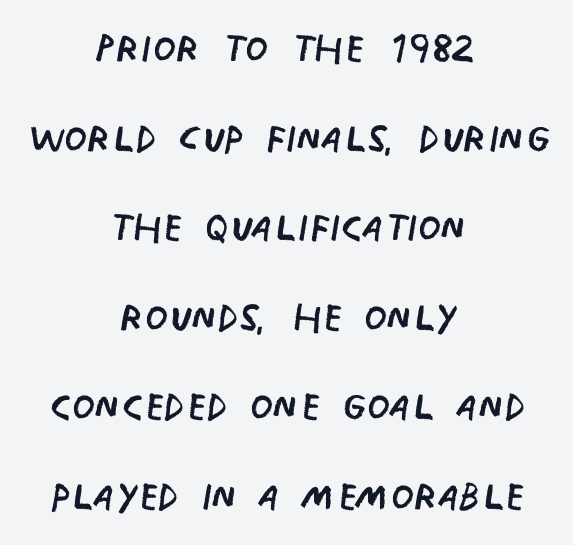
The image shows 53 px regular-weight, condensed sans-serif type; set centered, normal line spacing (1.69x), normal letter spacing, not underlined; low stroke contrast and a large x-height.
